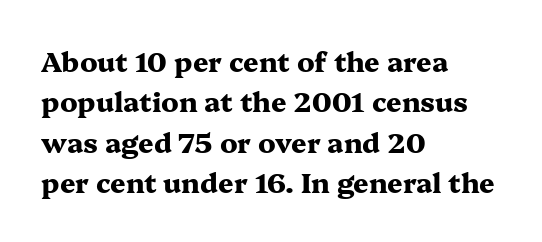
Q: Is the text bold? A: Yes.
Q: Is the text italic (slanted)? A: No, it is upright.
Q: Is the text underlined? A: No.
Q: How is the paragraph aligned? A: Left-aligned.
Q: Is the spacing between letters normal or unusually wide? A: Normal.
Q: Is the spacing between lines tight, normal or loose? A: Normal.
